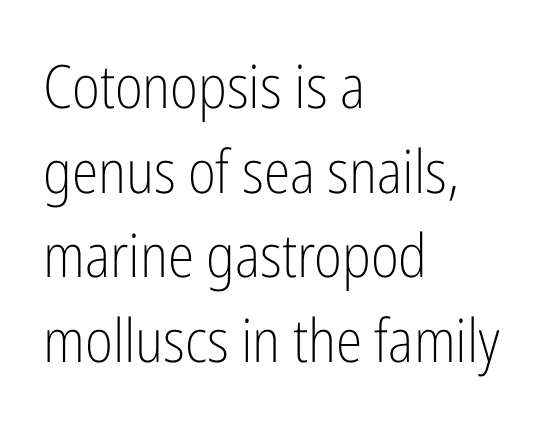
{"serif": "no", "italic": "no", "bold": "no", "weight": "light", "width": "condensed", "stroke_contrast": "low", "x_height": "medium", "monospaced": "no", "underline": "no", "align": "left", "line_spacing": "normal", "line_spacing_ratio": 1.41, "letter_spacing": "normal", "letter_spacing_em": 0.0, "glyph_px": 60}
